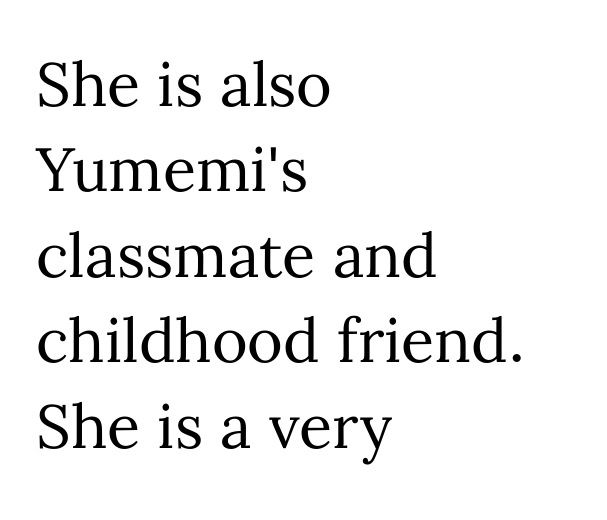
The image shows 61 px regular-weight type, upright; set left-aligned, normal line spacing (1.4x), normal letter spacing, not underlined; medium stroke contrast and a medium x-height.
